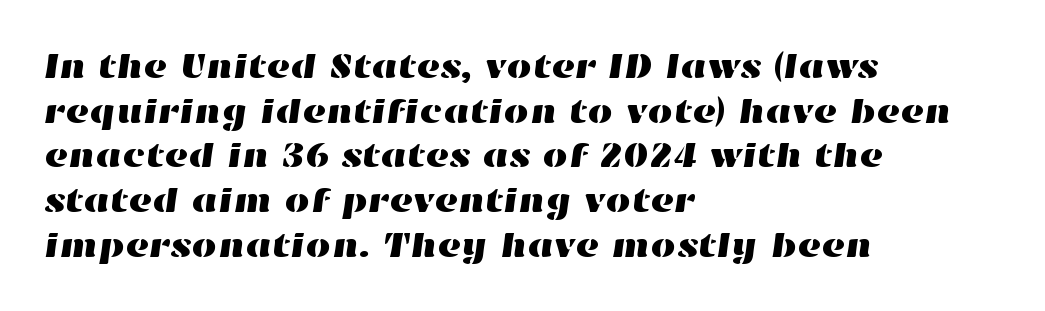
{"width": "wide", "stroke_contrast": "high", "x_height": "medium", "monospaced": "no", "underline": "no", "align": "left", "line_spacing_ratio": 1.24, "letter_spacing": "normal", "letter_spacing_em": 0.0, "glyph_px": 36}
